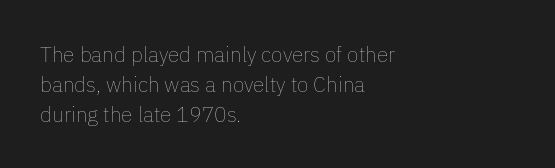
The image shows 21 px text type, upright; set left-aligned, normal line spacing (1.42x), normal letter spacing, not underlined.
